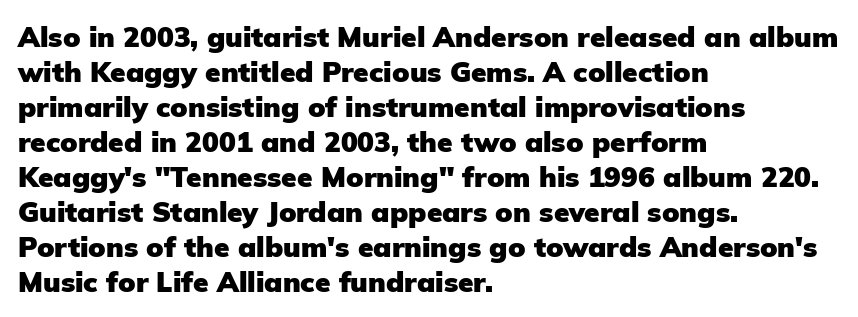
The strip under each line holds only bare page. These lines are rendered in a variable-pitch font. The gaps between neighbouring characters are ordinary and unremarkable. Notice how thick the strokes are: this is what a full bold looks like.
